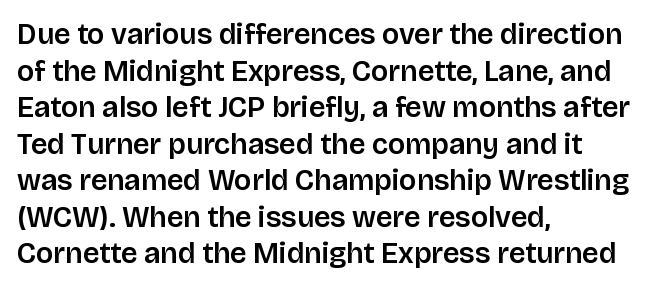
Interline gaps are of average width in this sample. Are there feet on the stems? There aren't — it's a sans. Anything drawn beneath the words? Only blank space. Line beginnings align vertically; line endings do not. In terms of posture, this sample is upright. Is the letter spacing exaggerated? No — it looks like the ordinary default.
